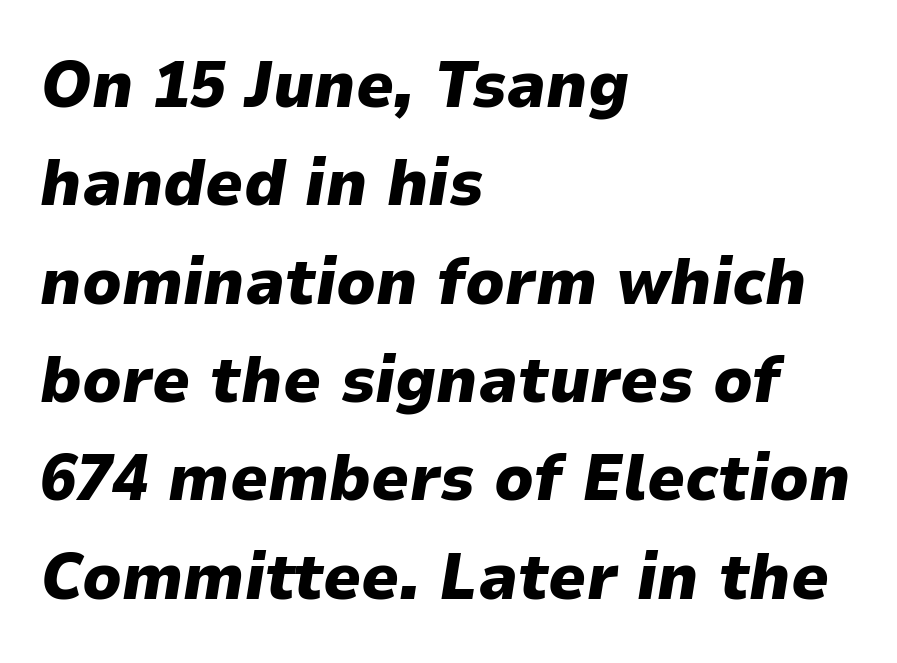
{"italic": "yes", "lean": "right", "slant_degrees": 9, "bold": "yes", "weight": "heavy", "width": "normal", "stroke_contrast": "low", "x_height": "medium", "monospaced": "no", "underline": "no", "align": "left", "line_spacing": "normal", "line_spacing_ratio": 1.49, "letter_spacing": "normal", "letter_spacing_em": 0.0, "glyph_px": 66}
